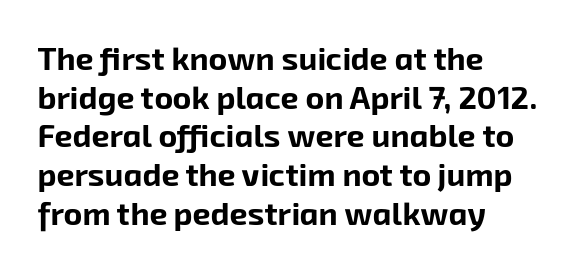
{"serif": "no", "bold": "yes", "weight": "bold", "width": "normal", "stroke_contrast": "low", "x_height": "medium", "monospaced": "no", "underline": "no", "align": "left", "line_spacing_ratio": 1.21, "letter_spacing": "normal", "letter_spacing_em": 0.0, "glyph_px": 32}
